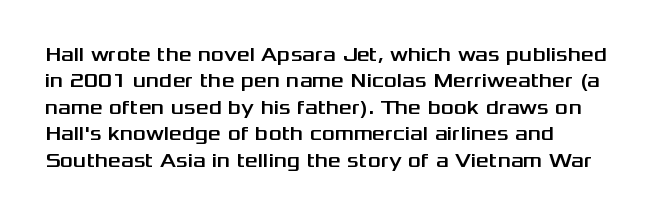
The image shows 20 px text type, upright; set left-aligned, normal line spacing (1.32x), normal letter spacing, not underlined.
